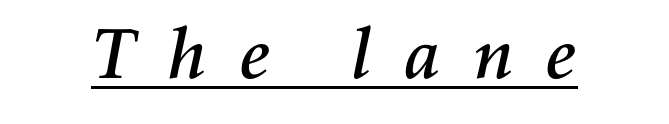
The image shows 73 px text type, italic (leaning right); set unusually wide letter spacing (+0.4 em), underlined; medium stroke contrast and a medium x-height.
